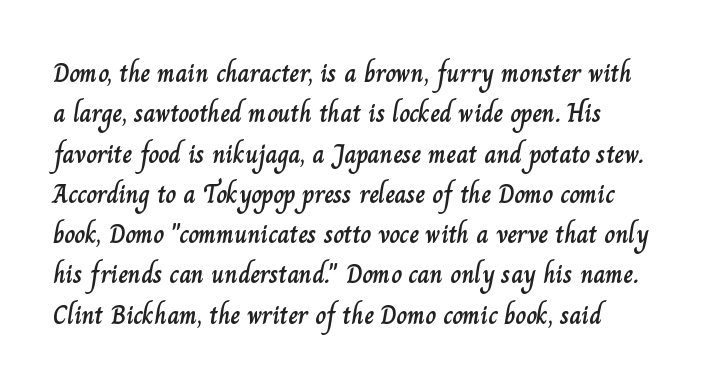
The image shows 26 px text type; set left-aligned, normal line spacing (1.55x), normal letter spacing, not underlined.
